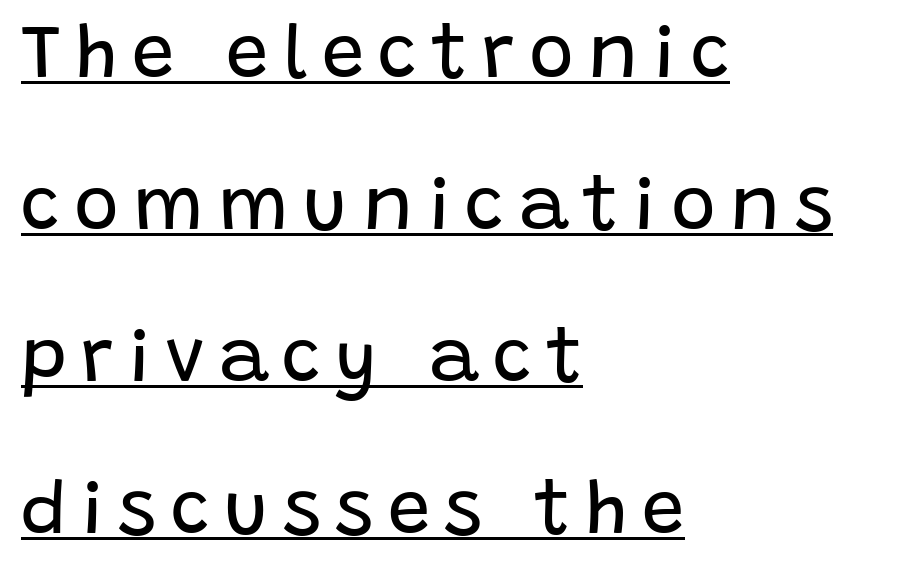
The image shows 76 px regular-weight sans-serif type, upright; set left-aligned, loose line spacing (2.0x), underlined; low stroke contrast and a large x-height.
